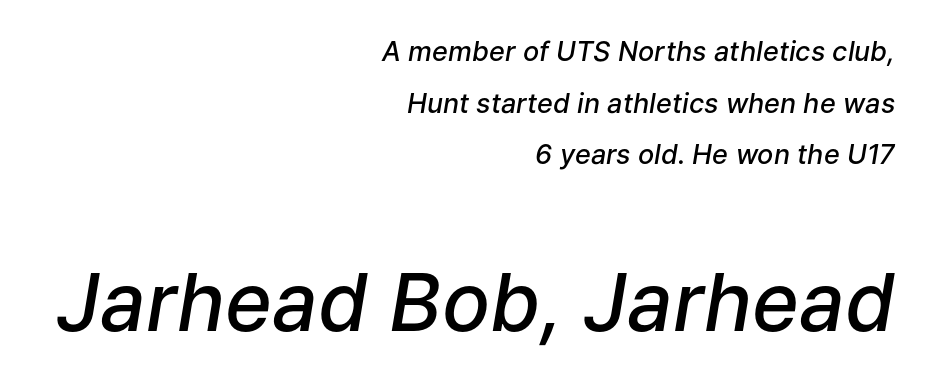
Visually, the bottom section dominates because its glyphs are scaled up. The letters sit at their default tracking, neither squeezed nor spread. Note the varied advance widths — an 'i' is clearly narrower than an 'm'. The zone under the glyphs is completely vacant.
